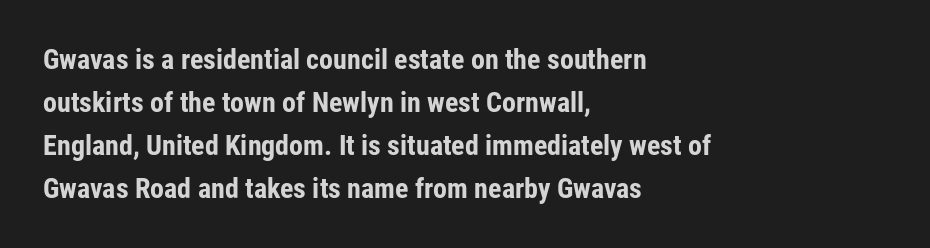
{"serif": "no", "italic": "no", "bold": "yes", "weight": "bold", "width": "condensed", "stroke_contrast": "low", "x_height": "medium", "monospaced": "no", "underline": "no", "align": "left", "line_spacing": "normal", "line_spacing_ratio": 1.53, "letter_spacing": "normal", "letter_spacing_em": 0.0, "glyph_px": 28}
